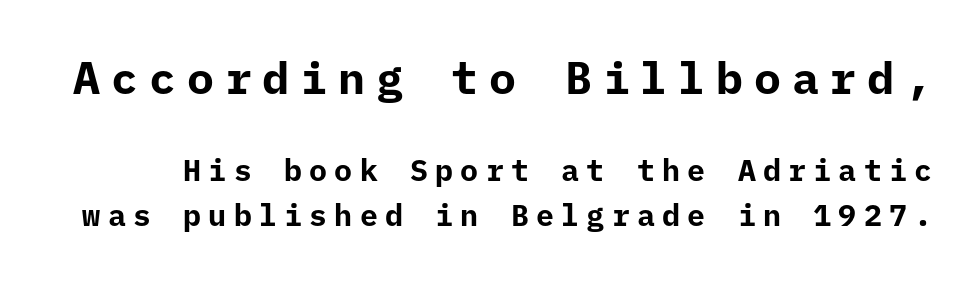
The image shows 45 px bold sans-serif type, upright, monospaced; set normal line spacing (1.49x), unusually wide letter spacing (+0.24 em), not underlined; the first (top) block is 1.5x larger; low stroke contrast and a medium x-height.
